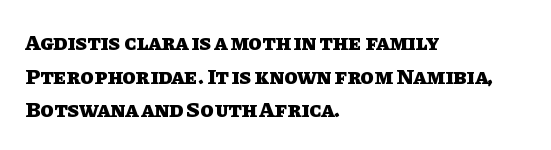
This sample is left-justified, so line endings fall wherever the words run out. Ascenders rise straight up at ninety degrees. Notice how descenders clear the ascenders below comfortably — that's standard leading. Is the type bold? Yes — the strokes are clearly thick and heavy.
